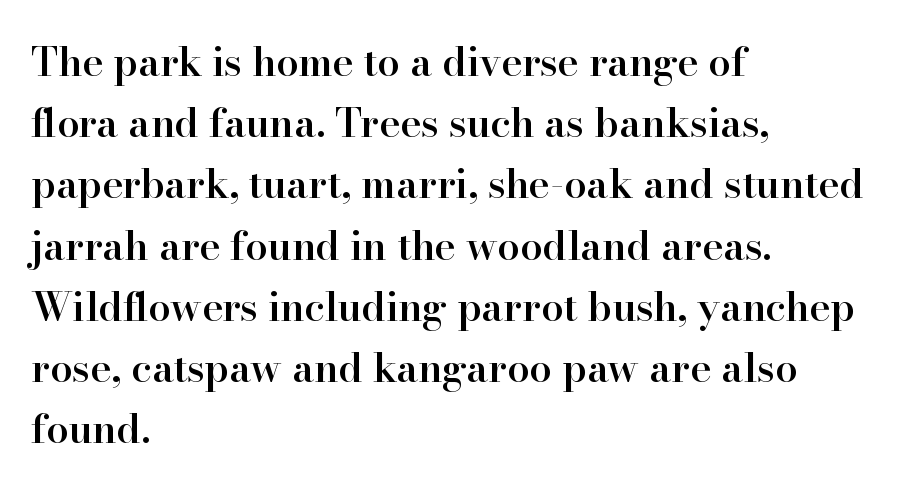
{"serif": "yes", "italic": "no", "bold": "semi", "weight": "semibold", "width": "normal", "stroke_contrast": "high", "x_height": "small", "monospaced": "no", "underline": "no", "align": "left", "line_spacing": "normal", "line_spacing_ratio": 1.53, "letter_spacing": "normal", "letter_spacing_em": 0.0, "glyph_px": 40}
